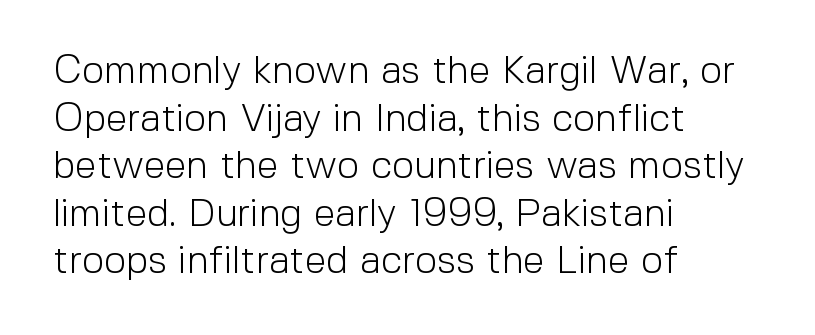
Q: Is the text bold? A: No.
Q: Is the text italic (slanted)? A: No, it is upright.
Q: Is the typeface a serif or a sans-serif typeface? A: Sans-serif.
Q: Is the text underlined? A: No.
Q: How is the paragraph aligned? A: Left-aligned.
Q: Is the spacing between letters normal or unusually wide? A: Normal.
Q: Width (condensed, normal, or wide)? A: Normal.
Q: x-height? A: Medium.
Q: Monospaced? A: No.
